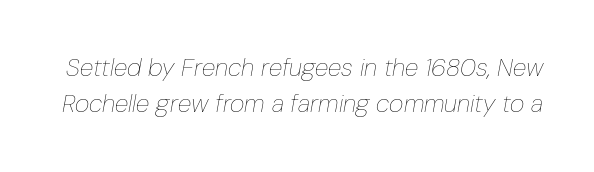
The axis of the letterforms is tilted away from vertical. Descenders are the only things crossing below the line. The line-height multiplier appears to be the usual default. Tracking here is standard; glyphs follow each other at the usual distance. No extra ink here — the face is not bold.
